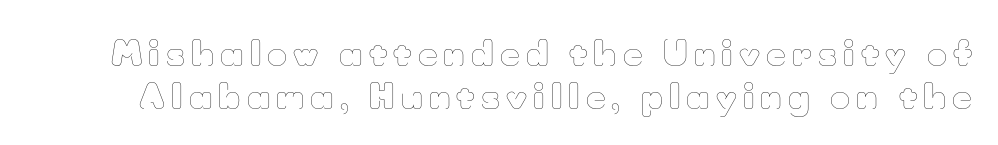
Any mark beneath the type? The region is blank. Rows of type keep a routine distance in the vertical direction. Stems and bowls with no extra thickness — not bold. If you drew a line through each stem, it would be perfectly vertical. Here the designer chose a conventional face with non-uniform glyph widths.
